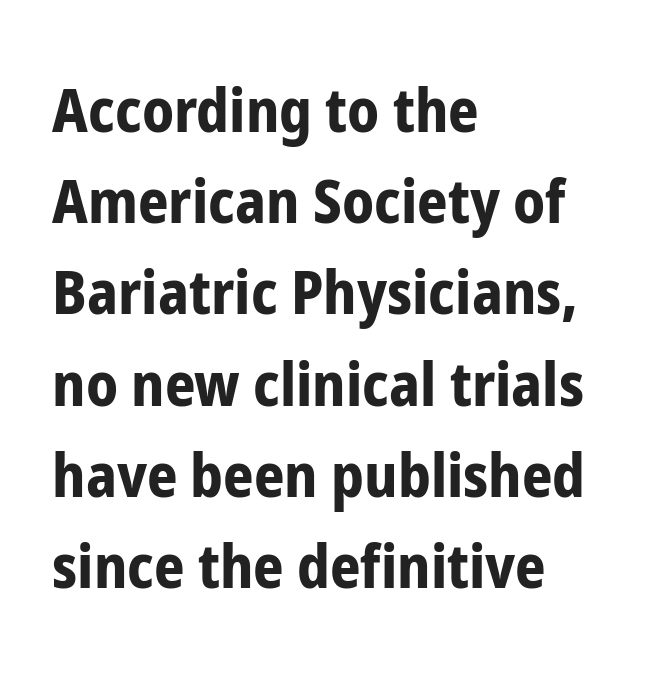
The space beneath each line is pristine and unruled. Nope, no serifs anywhere on these letters. Spacing verdict: proportional, widths tailored to each character. Ordinary non-slanted type is in use. Interline gaps are of average width in this sample. This sample is left-justified, so line endings fall wherever the words run out.
